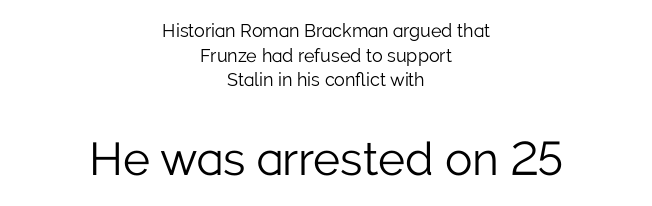
The image shows 46 px light sans-serif type, upright; set centered, normal line spacing (1.37x), normal letter spacing, not underlined; the second (bottom) block is 2.56x larger; low stroke contrast and a medium x-height.
